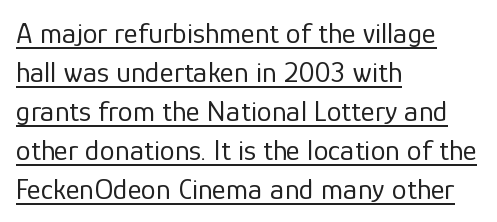
The image shows 30 px regular-weight sans-serif type, upright; set left-aligned, normal line spacing (1.3x), normal letter spacing, underlined; low stroke contrast and a medium x-height.
